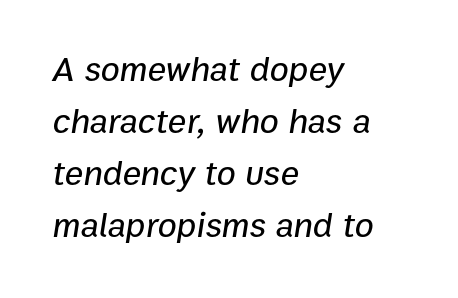
The image shows 35 px text type, italic (leaning right); set left-aligned, normal line spacing (1.49x), normal letter spacing, not underlined; low stroke contrast and a medium x-height.
